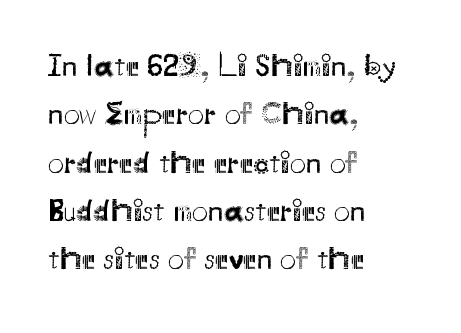
The face used here is a sans, in the tradition of grotesques and geometrics. Ascenders rise straight up at ninety degrees. Default kerning and tracking; the words read as compact shapes. This reads as an unemphasized weight, regular at the heaviest.
